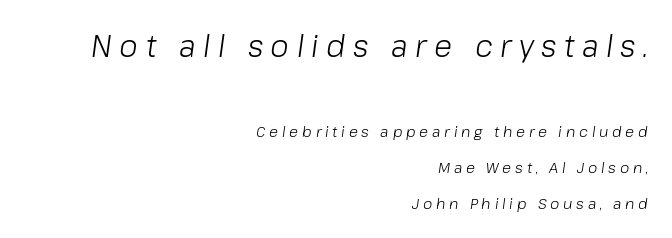
Varying glyph widths throughout — classic text-font behaviour. All the whitespace from short lines collects on the left. Notice how the stems are inclined rather than vertical — that's the hallmark of italics. The font sits on the lighter half of the weight spectrum, regular included. Large over small — that's the arrangement of the two blocks here. Descender tails drop into unmarked territory.
